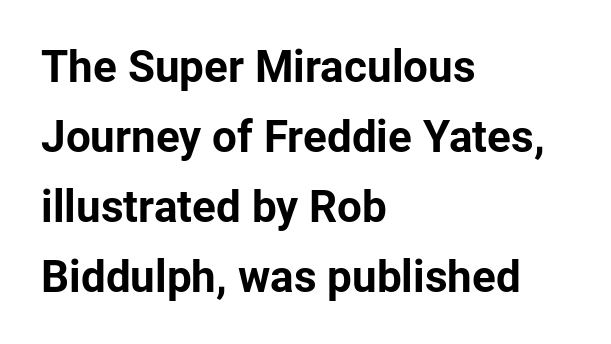
This sample has the flowing, uneven cadence of proportional lettering. These lines are set flush left with a ragged right edge. Students, note that the glyphs here touch the page at normal intervals. Quick note: underline off. These words are printed bold, with thick strokes throughout.
